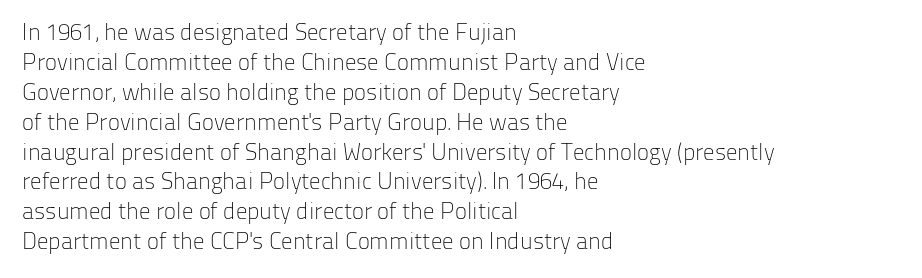
Q: Is the text bold? A: No.
Q: Is the text italic (slanted)? A: No, it is upright.
Q: Is the text underlined? A: No.
Q: How is the paragraph aligned? A: Left-aligned.
Q: Is the spacing between letters normal or unusually wide? A: Normal.
Q: Is the spacing between lines tight, normal or loose? A: Normal.
